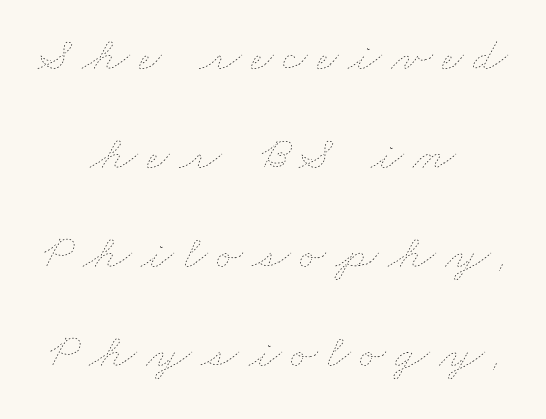
Lines of text with bare space underneath. If you measured baseline to baseline, you'd find a long distance. The lines in this sample share a center point and differ in where they start and stop. Do the characters align in a grid? No, the font is proportional.
